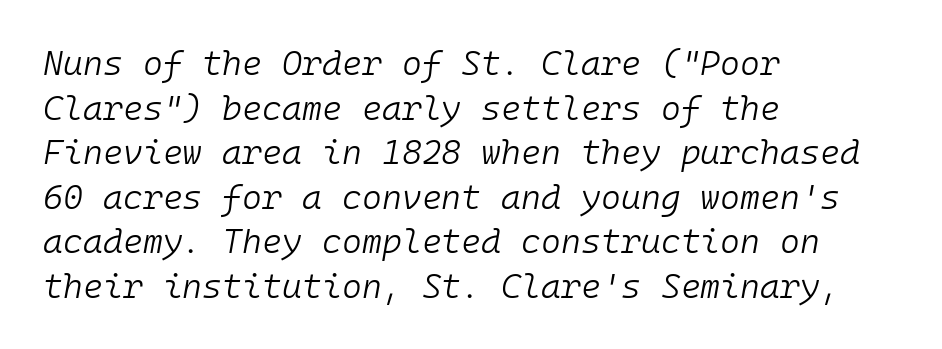
Tracking here is standard; glyphs follow each other at the usual distance. A typesetter would mark this as italic. Leading matches the norm, producing a regular column. Words float on clear page, feet unadorned. These lines are rendered in a fixed-pitch font. The passage shown is not bold in any degree.
